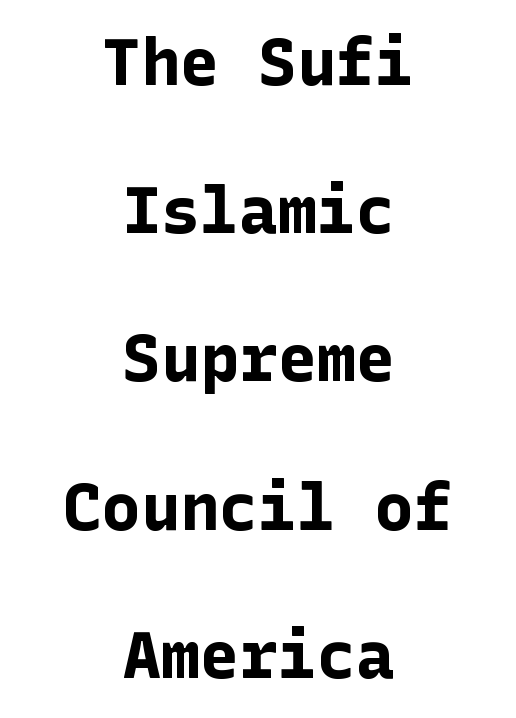
Standard letterfit; no display-style spreading of the glyphs. Layout note: lines centered. Reading down the column, the eye jumps a long way to each next line. Serif or sans? Sans — the stroke terminals are bare. Look at the stroke-to-counter ratio: heavy, a bold. Any mark beneath the type? The region is blank.
